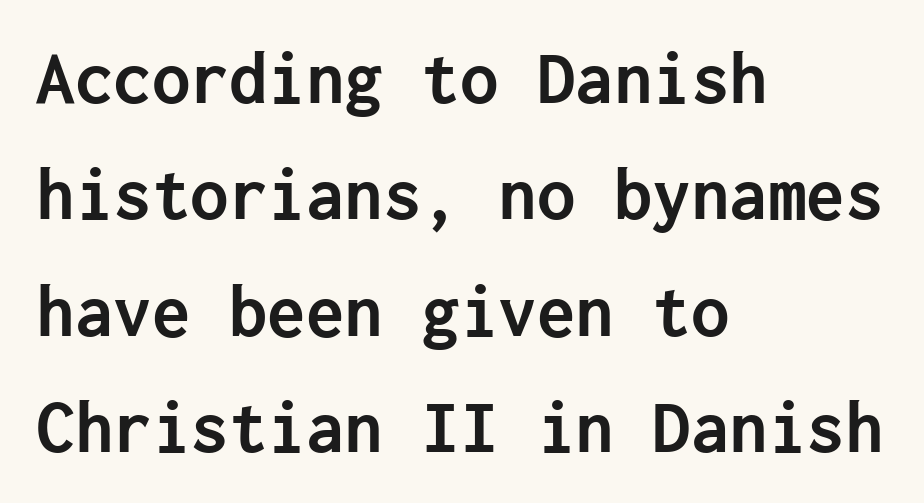
{"serif": "no", "italic": "no", "bold": "yes", "weight": "semibold", "width": "normal", "stroke_contrast": "low", "x_height": "medium", "underline": "no", "align": "left", "line_spacing": "normal", "line_spacing_ratio": 1.51, "letter_spacing": "normal", "letter_spacing_em": 0.0, "glyph_px": 77}
